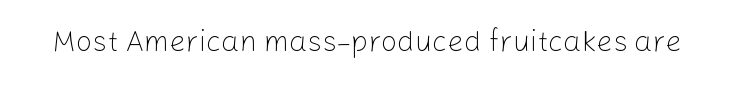
The image shows 29 px light sans-serif type, upright; set normal letter spacing, not underlined; low stroke contrast and a medium x-height.
